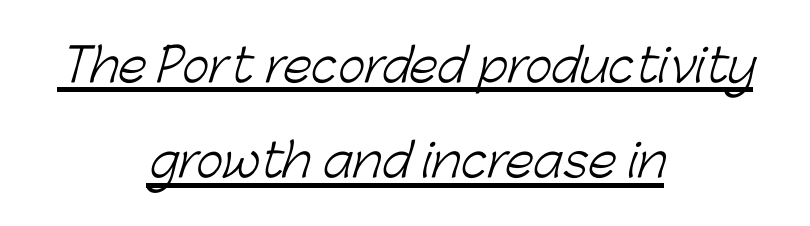
{"serif": "no", "bold": "no", "weight": "light", "width": "normal", "stroke_contrast": "low", "x_height": "medium", "monospaced": "no", "underline": "yes", "align": "center", "line_spacing": "loose", "line_spacing_ratio": 2.07, "letter_spacing": "normal", "letter_spacing_em": 0.0, "glyph_px": 46}
